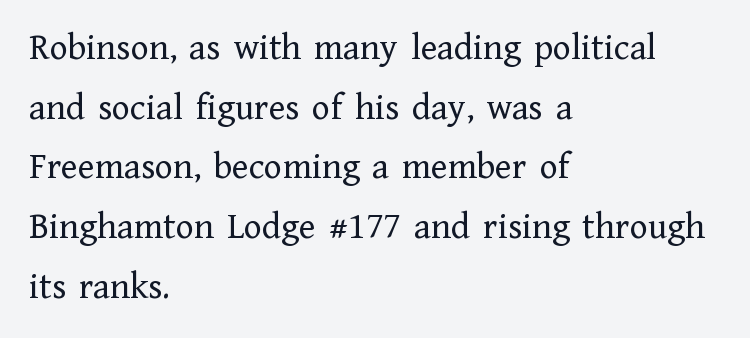
{"serif": "yes", "italic": "no", "bold": "no", "weight": "regular", "width": "normal", "stroke_contrast": "low", "x_height": "medium", "monospaced": "no", "underline": "no", "align": "left", "line_spacing": "normal", "line_spacing_ratio": 1.57, "letter_spacing": "normal", "letter_spacing_em": 0.0, "glyph_px": 38}
